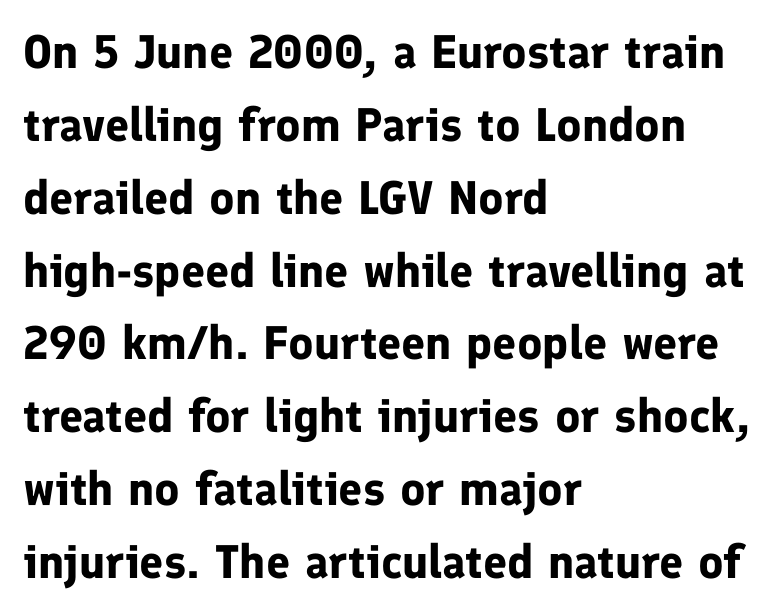
Q: Is the text bold? A: Yes.
Q: Is the text italic (slanted)? A: No, it is upright.
Q: Is the typeface a serif or a sans-serif typeface? A: Sans-serif.
Q: Is the text underlined? A: No.
Q: How is the paragraph aligned? A: Left-aligned.
Q: Is the spacing between letters normal or unusually wide? A: Normal.
Q: Is the spacing between lines tight, normal or loose? A: Normal.
Q: Width (condensed, normal, or wide)? A: Normal.
Q: Stroke contrast? A: Low.
Q: x-height? A: Medium.
Q: Monospaced? A: No.
